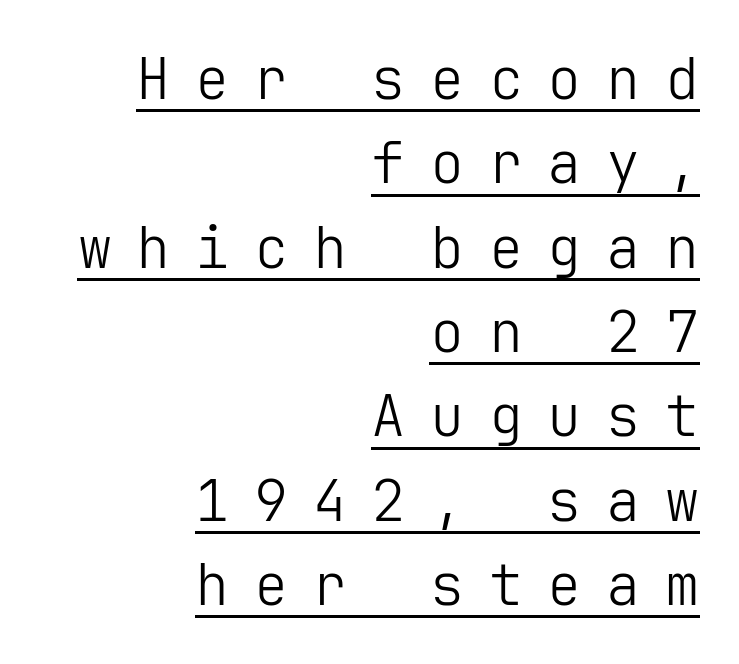
The rag falls on the left side of this text block. Is the stroke heavy? The answer is a plain regular-or-lighter. Decoration check: the copy is underlined. The tracking jumps out immediately: characters are airy and widely separated.
